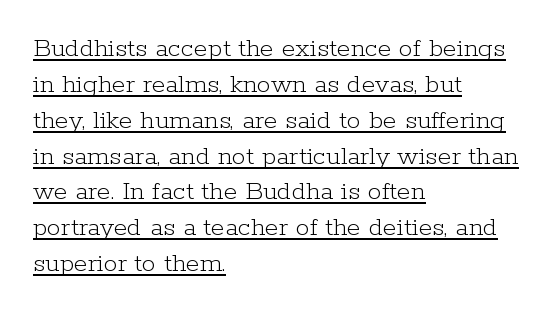
Rendered with straight, roman letterforms. The rendered words wear a rule along their underside. Left-aligned paragraph, ragged on the right. Each word holds together tightly as a unit, with standard inter-letter gaps.
